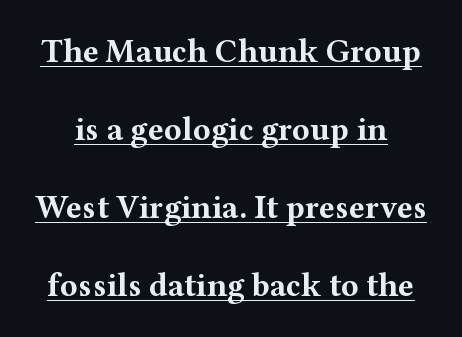
Q: Is the text bold? A: Yes.
Q: Is the text italic (slanted)? A: No, it is upright.
Q: Is the typeface a serif or a sans-serif typeface? A: Serif.
Q: Is the text underlined? A: Yes.
Q: Is the spacing between letters normal or unusually wide? A: Normal.
Q: Is the spacing between lines tight, normal or loose? A: Loose.
Q: Width (condensed, normal, or wide)? A: Wide.
Q: Stroke contrast? A: Medium.
Q: x-height? A: Medium.
Q: Monospaced? A: No.
